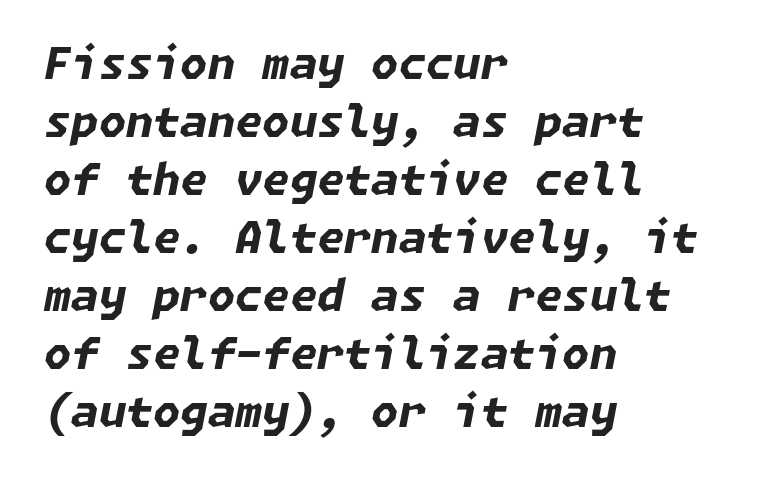
The image shows 44 px bold type, italic (leaning right); set left-aligned, normal line spacing (1.32x), normal letter spacing, not underlined; low stroke contrast and a medium x-height.
